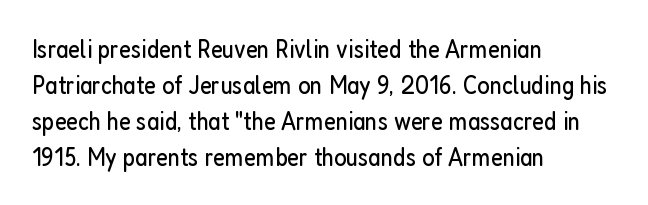
{"italic": "no", "bold": "no", "underline": "no", "align": "left", "line_spacing": "normal", "line_spacing_ratio": 1.38, "letter_spacing": "normal", "letter_spacing_em": 0.0, "glyph_px": 26}
